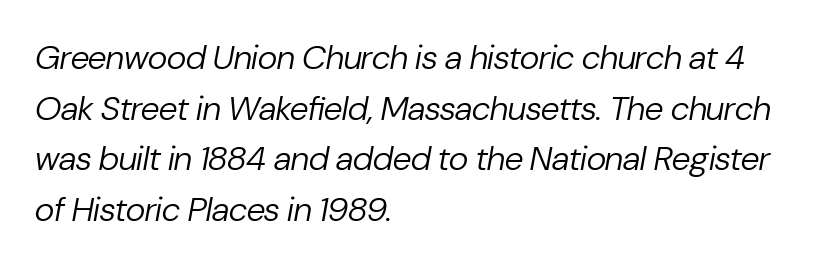
Q: Is the text bold? A: No.
Q: Is the text italic (slanted)? A: Yes, it leans right by about 10 degrees.
Q: Is the text underlined? A: No.
Q: How is the paragraph aligned? A: Left-aligned.
Q: Is the spacing between letters normal or unusually wide? A: Normal.
Q: Is the spacing between lines tight, normal or loose? A: Normal.
Q: Width (condensed, normal, or wide)? A: Normal.
Q: Stroke contrast? A: Low.
Q: x-height? A: Medium.
Q: Monospaced? A: No.
